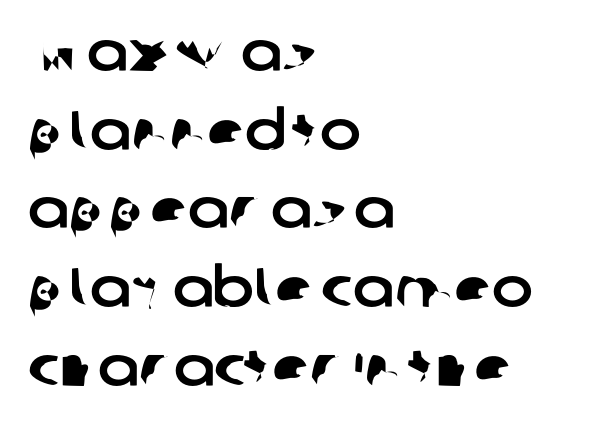
{"serif": "no", "width": "normal", "stroke_contrast": "low", "x_height": "medium", "monospaced": "no", "underline": "no", "align": "left", "line_spacing": "normal", "line_spacing_ratio": 1.43, "letter_spacing": "normal", "letter_spacing_em": 0.0, "glyph_px": 55}
